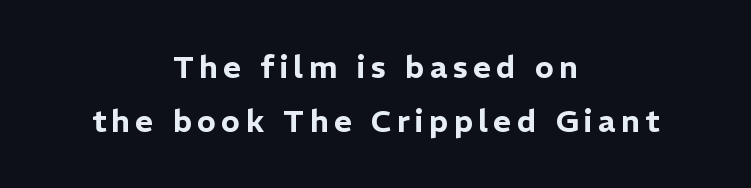
Q: Is the text italic (slanted)? A: No, it is upright.
Q: Is the typeface a serif or a sans-serif typeface? A: Sans-serif.
Q: Is the text underlined? A: No.
Q: How is the paragraph aligned? A: Centered.
Q: Width (condensed, normal, or wide)? A: Normal.
Q: Stroke contrast? A: Low.
Q: x-height? A: Medium.
Q: Monospaced? A: No.
